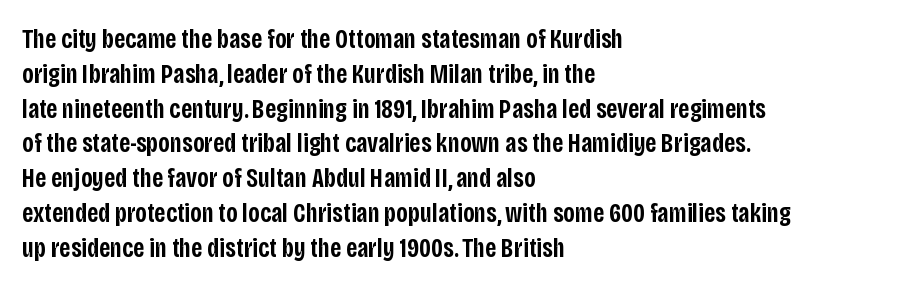
The image shows 27 px text type, upright; set left-aligned, normal line spacing (1.29x), normal letter spacing, not underlined.
